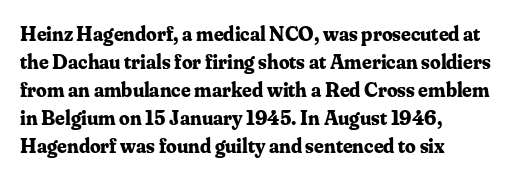
The image shows 21 px bold type, upright; set left-aligned, normal line spacing (1.33x), normal letter spacing, not underlined.
